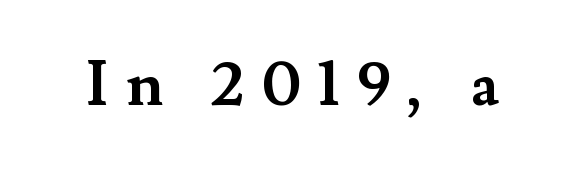
Designer's note — italics off, roman on. Observe the wide spacing: letters keep a clear distance from each other. This is serif lettering, the kind often seen in printed books. Compared with an ordinary text face, these strokes are far heavier — a full bold. Lines of text with bare space underneath.
